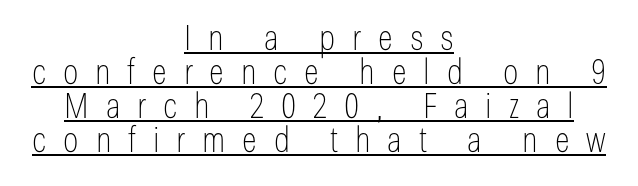
{"serif": "no", "italic": "no", "bold": "no", "weight": "thin", "width": "condensed", "stroke_contrast": "low", "x_height": "medium", "monospaced": "no", "underline": "yes", "align": "center", "line_spacing": "tight", "line_spacing_ratio": 0.97, "letter_spacing": "wide", "letter_spacing_em": 0.48, "glyph_px": 35}
